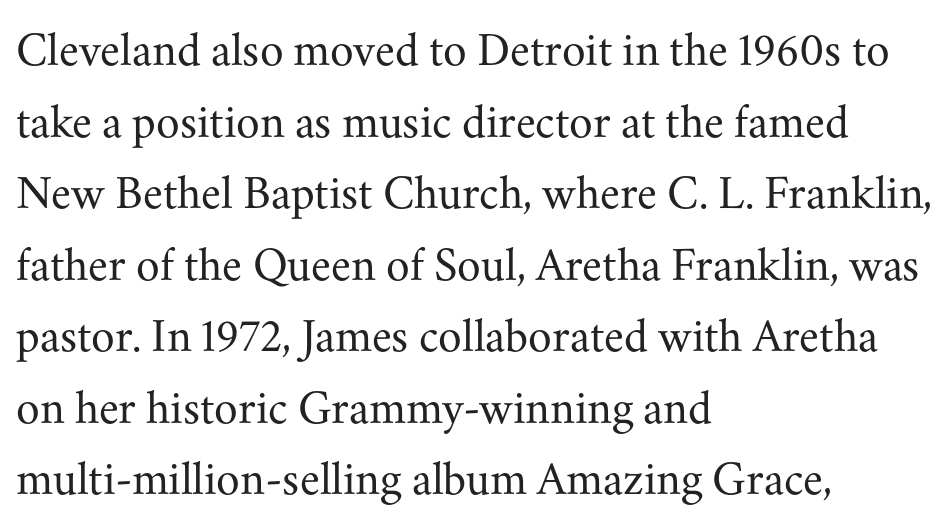
Q: Is the text bold? A: No.
Q: Is the text italic (slanted)? A: No, it is upright.
Q: Is the typeface a serif or a sans-serif typeface? A: Serif.
Q: Is the text underlined? A: No.
Q: How is the paragraph aligned? A: Left-aligned.
Q: Is the spacing between letters normal or unusually wide? A: Normal.
Q: Is the spacing between lines tight, normal or loose? A: Normal.
Q: Width (condensed, normal, or wide)? A: Normal.
Q: Stroke contrast? A: Medium.
Q: x-height? A: Small.
Q: Monospaced? A: No.
